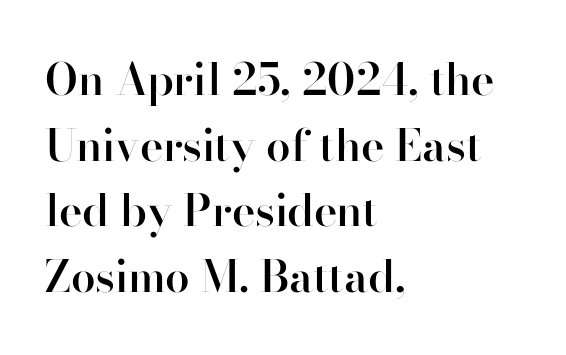
You can tell from the bare stems that sans-serif type was used. The baseline area is clear. Characters follow at the spacing the type designer built in. These lines are rendered in a variable-pitch font.
